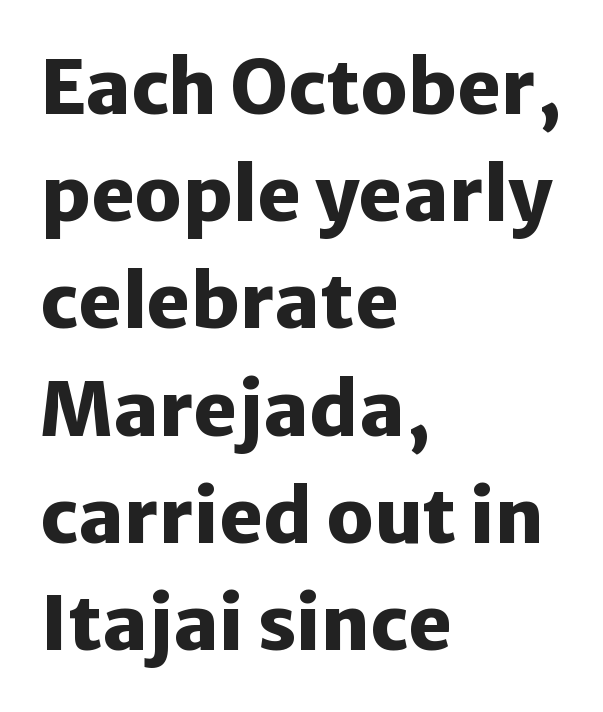
{"serif": "no", "italic": "no", "bold": "yes", "weight": "heavy", "width": "normal", "stroke_contrast": "low", "x_height": "medium", "monospaced": "no", "underline": "no", "align": "left", "line_spacing": "normal", "line_spacing_ratio": 1.43, "letter_spacing": "normal", "letter_spacing_em": 0.0, "glyph_px": 75}
